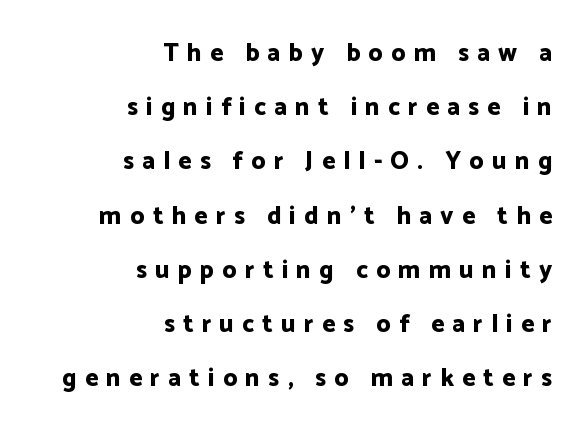
{"italic": "no", "bold": "yes", "underline": "no", "align": "right", "line_spacing": "loose", "line_spacing_ratio": 2.17, "letter_spacing": "wide", "letter_spacing_em": 0.33, "glyph_px": 25}
